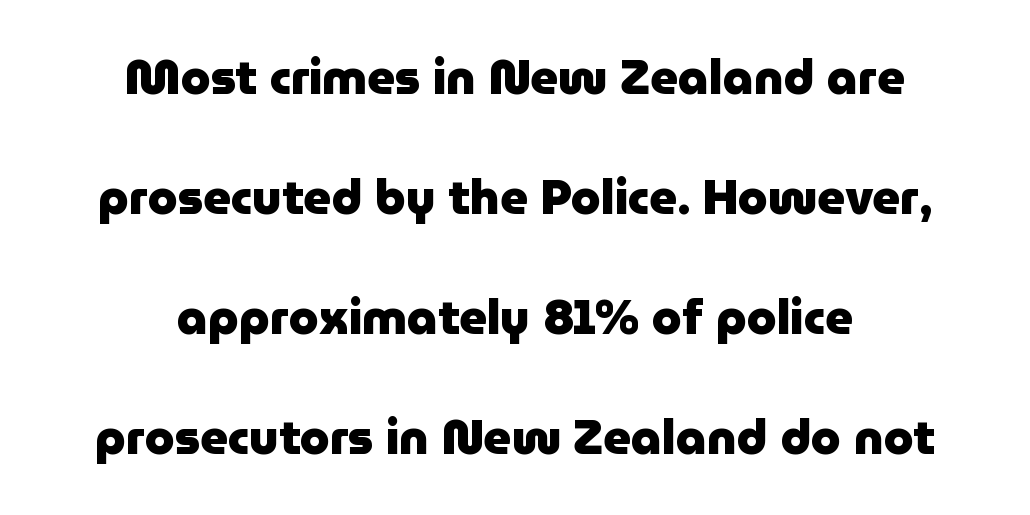
Q: Is the text bold? A: Yes.
Q: Is the text italic (slanted)? A: No, it is upright.
Q: Is the typeface a serif or a sans-serif typeface? A: Sans-serif.
Q: Is the text underlined? A: No.
Q: How is the paragraph aligned? A: Centered.
Q: Is the spacing between letters normal or unusually wide? A: Normal.
Q: Is the spacing between lines tight, normal or loose? A: Loose.
Q: Width (condensed, normal, or wide)? A: Normal.
Q: Stroke contrast? A: Low.
Q: x-height? A: Medium.
Q: Monospaced? A: No.
